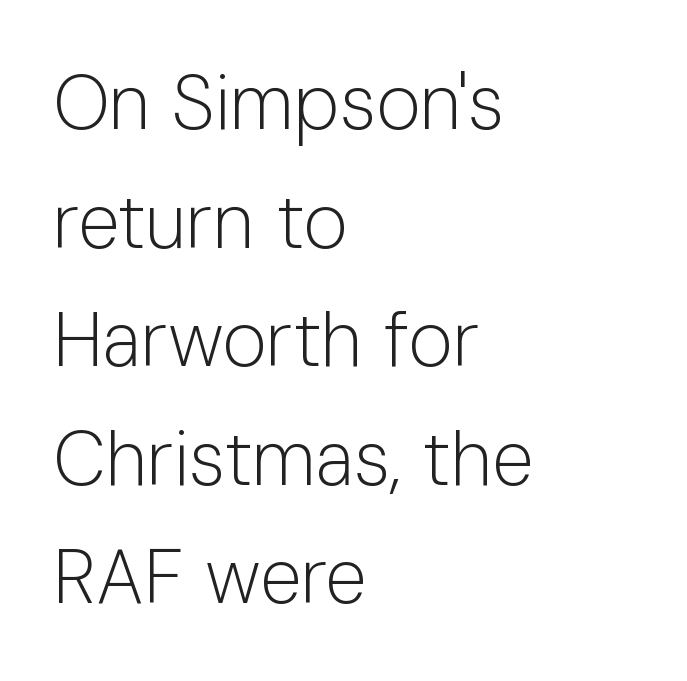
{"serif": "no", "italic": "no", "bold": "no", "weight": "light", "width": "normal", "stroke_contrast": "low", "x_height": "medium", "monospaced": "no", "underline": "no", "align": "left", "line_spacing": "normal", "line_spacing_ratio": 1.56, "letter_spacing": "normal", "letter_spacing_em": 0.0, "glyph_px": 76}
